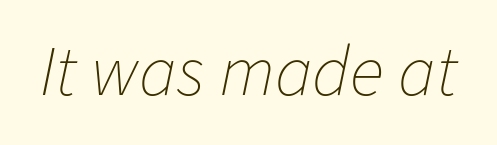
Yep, that's italic — everything's leaning. The string is rendered with underlining switched off. The type is set solid horizontally, with unmodified tracking. The weight would be labelled regular, book, light, or lighter still.
